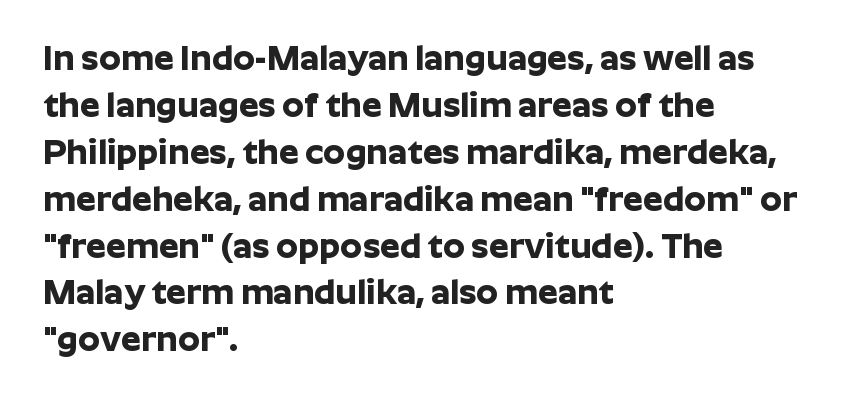
Q: Is the text bold? A: Yes.
Q: Is the text italic (slanted)? A: No, it is upright.
Q: Is the typeface a serif or a sans-serif typeface? A: Sans-serif.
Q: Is the text underlined? A: No.
Q: How is the paragraph aligned? A: Left-aligned.
Q: Is the spacing between letters normal or unusually wide? A: Normal.
Q: Is the spacing between lines tight, normal or loose? A: Normal.
Q: Width (condensed, normal, or wide)? A: Normal.
Q: Stroke contrast? A: Low.
Q: x-height? A: Medium.
Q: Monospaced? A: No.
